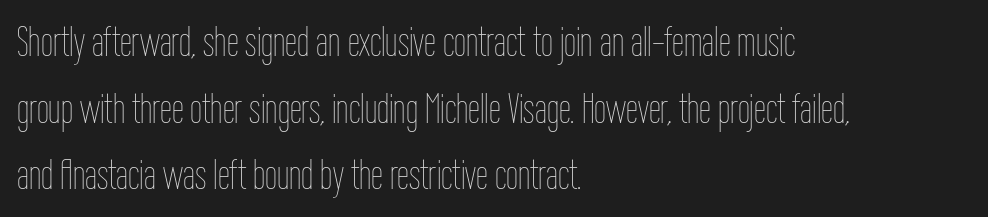
This sample uses plain, unmodified letter spacing. Is the stroke heavy? The answer is a plain regular-or-lighter. Caption: multi-line text, flush left, ragged right. Vertically, the passage feels balanced, rows spaced as you'd expect. You could not count columns in this text — the font is proportionally spaced.
